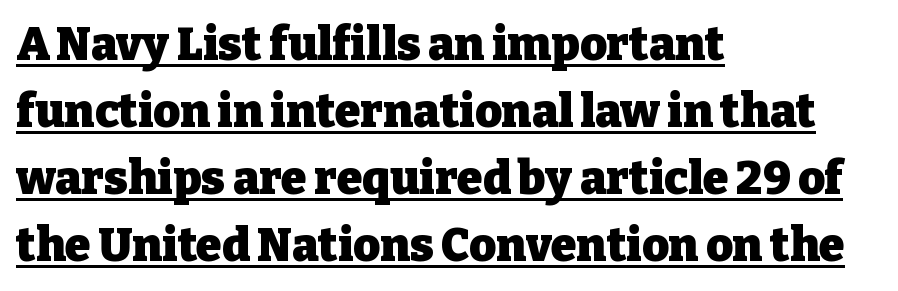
The image shows 46 px heavy serif type, upright; set left-aligned, normal line spacing (1.46x), normal letter spacing, underlined; low stroke contrast and a medium x-height.
